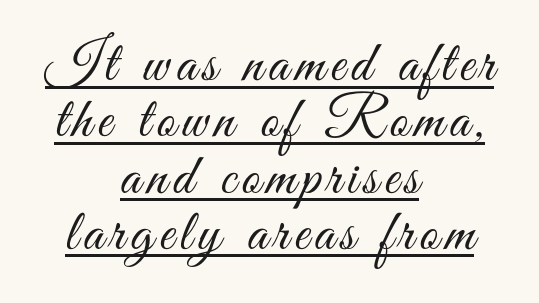
The typesetter chose a symmetrical, centered arrangement here. Caption: face not bold, strokes unweighted. The passage shown stacks its lines with hardly any gap. The rendered words wear a rule along their underside.
